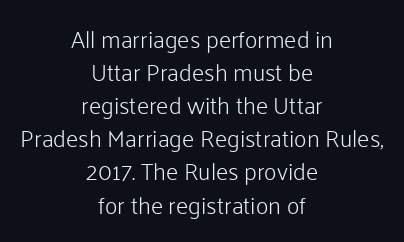
The image shows 24 px text type, upright; set centered, normal line spacing (1.38x), normal letter spacing, not underlined.
